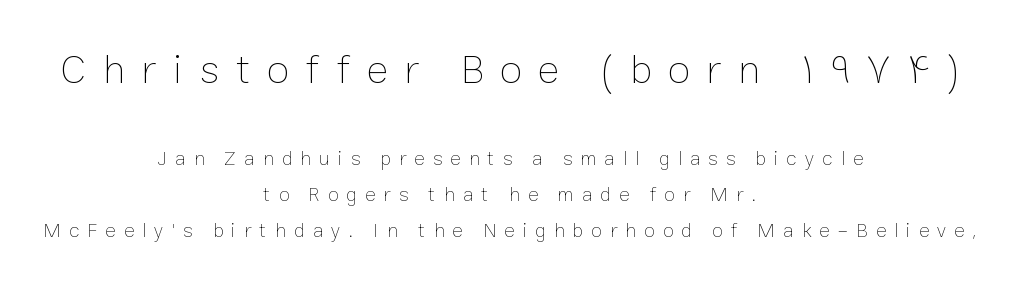
{"italic": "no", "bold": "no", "weight": "thin", "width": "normal", "stroke_contrast": "low", "x_height": "medium", "monospaced": "no", "underline": "no", "align": "center", "line_spacing_ratio": 1.81, "letter_spacing": "wide", "letter_spacing_em": 0.4, "larger_block": "first", "size_ratio": 2.05, "glyph_px": 41}
